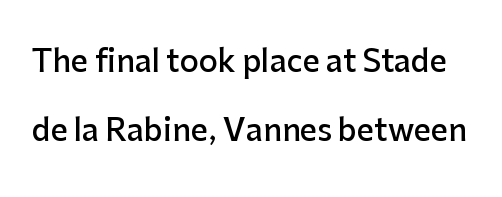
The gap between lines stays unmarked. The characters display no serif detailing; their extremities are plain. Inter-character spacing is left at the font's built-in metrics. This sample uses an upright cut, with every glyph sitting square on the baseline. The strokes are fattened partway — semibold, not bold.
